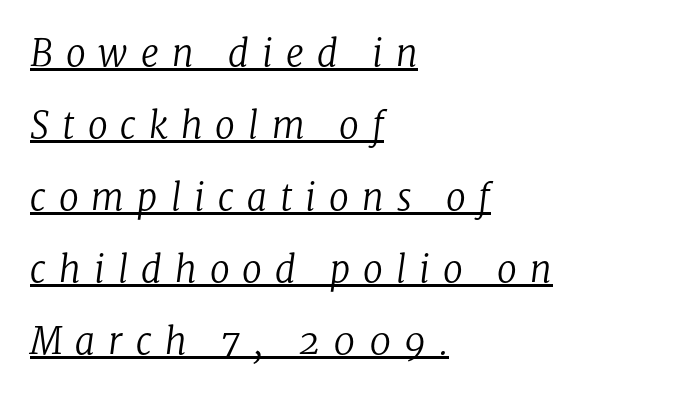
Q: Is the text bold? A: No.
Q: Is the text italic (slanted)? A: Yes, it leans right by about 8 degrees.
Q: Is the typeface a serif or a sans-serif typeface? A: Serif.
Q: Is the text underlined? A: Yes.
Q: How is the paragraph aligned? A: Left-aligned.
Q: Is the spacing between letters normal or unusually wide? A: Unusually wide.
Q: Is the spacing between lines tight, normal or loose? A: Loose.
Q: Width (condensed, normal, or wide)? A: Normal.
Q: Stroke contrast? A: Low.
Q: x-height? A: Medium.
Q: Monospaced? A: No.
